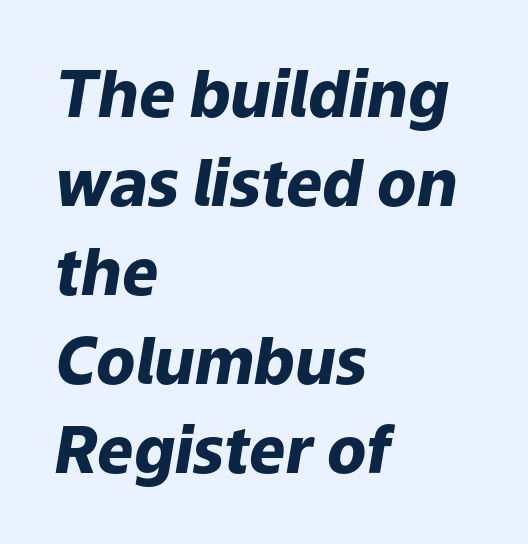
Q: Is the text bold? A: Yes.
Q: Is the text italic (slanted)? A: Yes, it leans right by about 9 degrees.
Q: Is the text underlined? A: No.
Q: How is the paragraph aligned? A: Left-aligned.
Q: Is the spacing between letters normal or unusually wide? A: Normal.
Q: Is the spacing between lines tight, normal or loose? A: Normal.
Q: Width (condensed, normal, or wide)? A: Normal.
Q: Stroke contrast? A: Low.
Q: x-height? A: Medium.
Q: Monospaced? A: No.
